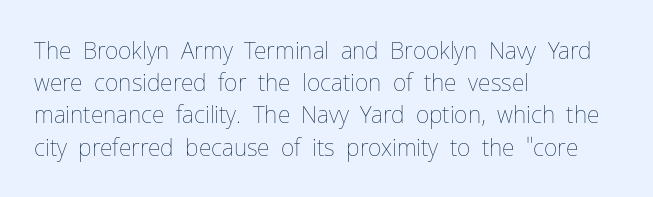
The image shows 23 px text type, upright; set left-aligned, normal line spacing (1.4x), normal letter spacing, not underlined.
